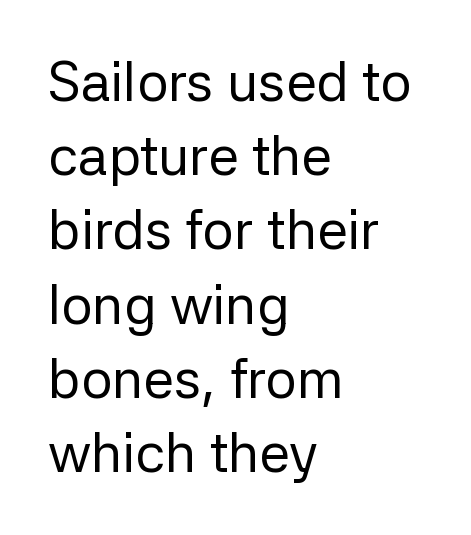
The image shows 55 px regular-weight sans-serif type, upright; set left-aligned, normal line spacing (1.35x), normal letter spacing, not underlined; low stroke contrast and a medium x-height.
